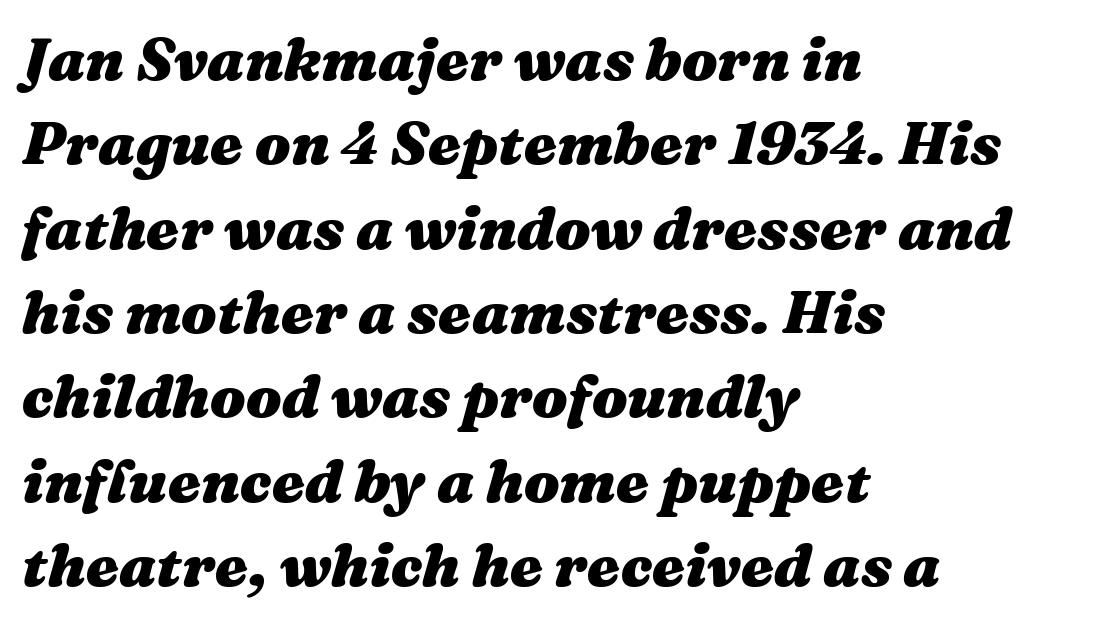
Short note: letters normally spaced. Horizontal bands of white between lines are of average thickness. The paragraph has a hard left edge and a soft right edge. The text carries the slant typical of an italic or oblique font.
